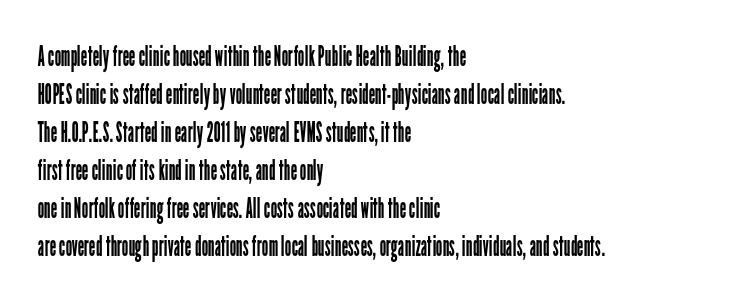
Q: Is the text bold? A: No.
Q: Is the text italic (slanted)? A: No, it is upright.
Q: Is the typeface a serif or a sans-serif typeface? A: Sans-serif.
Q: Is the text underlined? A: No.
Q: How is the paragraph aligned? A: Left-aligned.
Q: Is the spacing between letters normal or unusually wide? A: Normal.
Q: Is the spacing between lines tight, normal or loose? A: Normal.
Q: Width (condensed, normal, or wide)? A: Condensed.
Q: Stroke contrast? A: Low.
Q: x-height? A: Medium.
Q: Monospaced? A: No.
